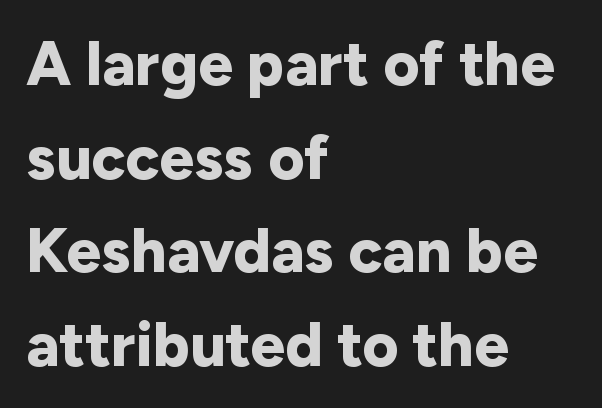
Q: Is the text bold? A: Yes.
Q: Is the text italic (slanted)? A: No, it is upright.
Q: Is the typeface a serif or a sans-serif typeface? A: Sans-serif.
Q: Is the text underlined? A: No.
Q: How is the paragraph aligned? A: Left-aligned.
Q: Is the spacing between letters normal or unusually wide? A: Normal.
Q: Is the spacing between lines tight, normal or loose? A: Normal.
Q: Width (condensed, normal, or wide)? A: Normal.
Q: Stroke contrast? A: Low.
Q: x-height? A: Medium.
Q: Monospaced? A: No.
